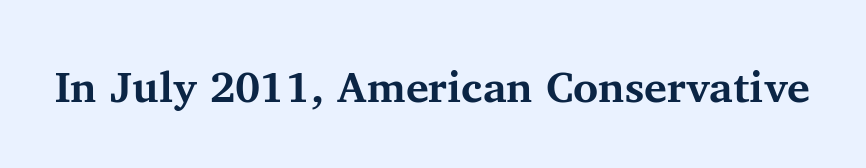
Are there feet on the stems? There are — it's a serif. The passage shown has conventional tracking throughout. The strip under each line holds only bare page. You could not count columns in this text — the font is proportionally spaced. How heavy is the stroke? Heavy — this is a bold. Ordinary non-slanted type is in use.
